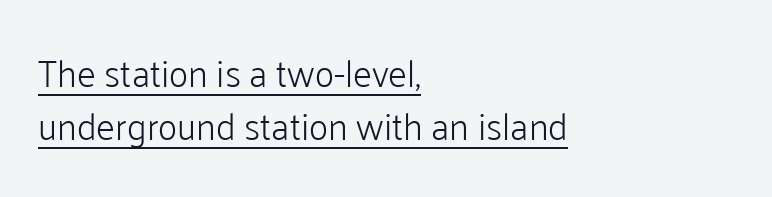
Q: Is the text bold? A: No.
Q: Is the text italic (slanted)? A: No, it is upright.
Q: Is the typeface a serif or a sans-serif typeface? A: Sans-serif.
Q: Is the text underlined? A: Yes.
Q: How is the paragraph aligned? A: Left-aligned.
Q: Is the spacing between letters normal or unusually wide? A: Normal.
Q: Is the spacing between lines tight, normal or loose? A: Normal.
Q: Width (condensed, normal, or wide)? A: Normal.
Q: Stroke contrast? A: Low.
Q: x-height? A: Medium.
Q: Monospaced? A: No.
